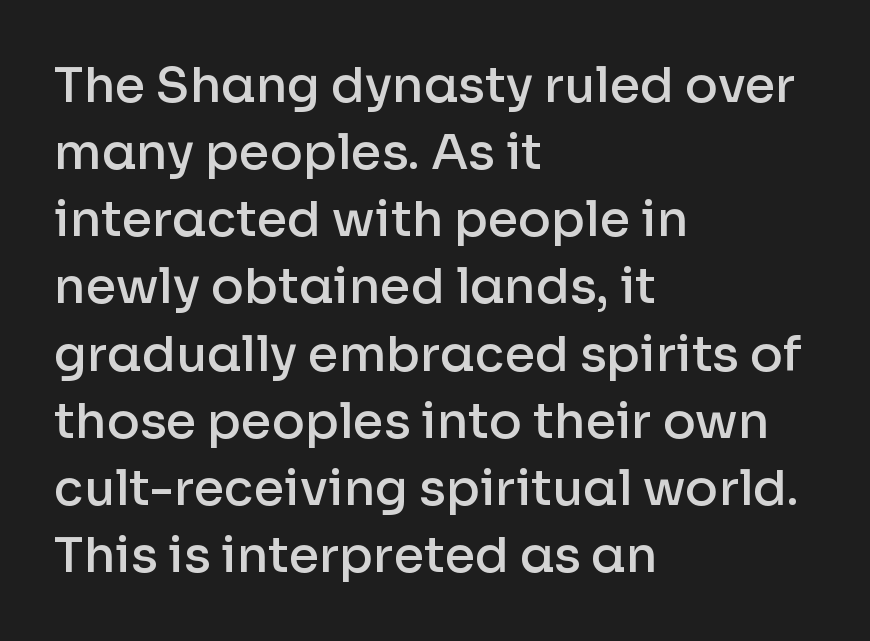
The image shows 49 px semibold sans-serif type, upright; set left-aligned, normal line spacing (1.37x), normal letter spacing, not underlined; low stroke contrast and a medium x-height.
